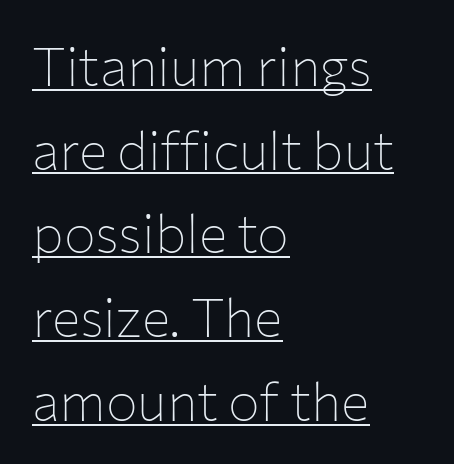
The image shows 53 px thin sans-serif type, upright; set left-aligned, normal line spacing (1.58x), normal letter spacing, underlined; low stroke contrast and a medium x-height.
